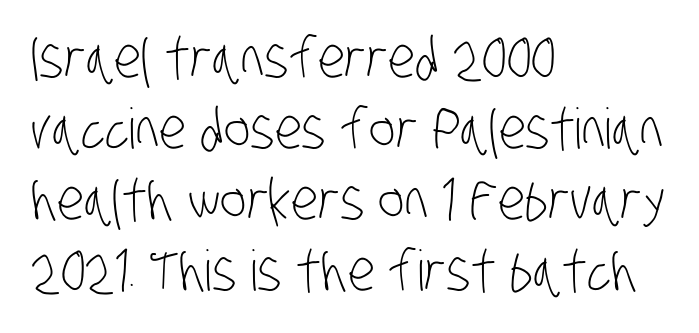
Honestly, the letter spacing is just normal — you wouldn't notice it. Notice how the passage keeps a crisp vertical edge on the left only. The typeface has the unassuming heft of standard copy or less. Is there much room between lines? A standard amount, neither cramped nor airy. Nothing sits at the stroke ends, so this counts as sans-serif.
